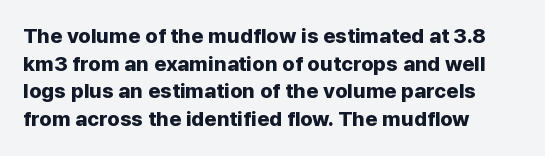
The image shows 21 px bold type, upright; set left-aligned, normal line spacing (1.32x), normal letter spacing, not underlined.
